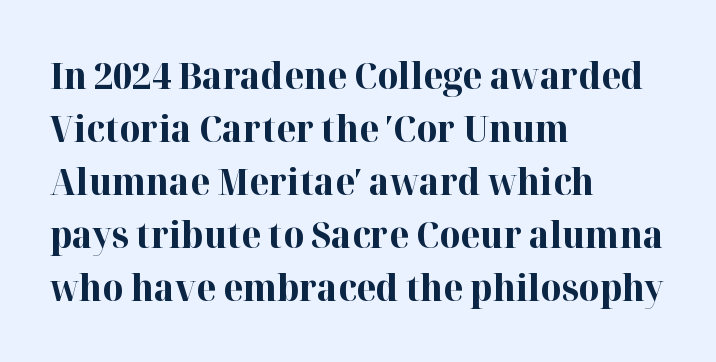
The image shows 36 px bold serif type, upright; set left-aligned, normal line spacing (1.47x), normal letter spacing, not underlined; high stroke contrast and a medium x-height.
